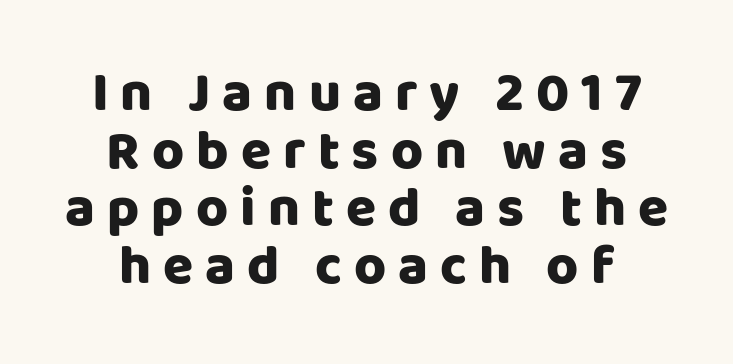
Whoever set this chose condensed vertical rhythm over breathing room. Note the varied advance widths — an 'i' is clearly narrower than an 'm'. Italic? Not at all — the glyphs are vertical. I'd describe the lettering as bold — thick and assertive.
